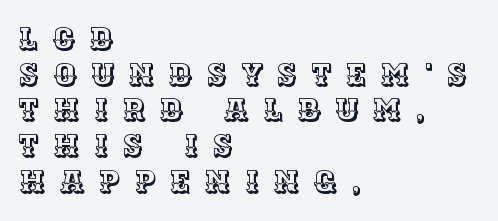
The image shows 31 px text type, upright; set left-aligned, tight line spacing (1.15x), unusually wide letter spacing (+0.46 em), not underlined; a large x-height.
